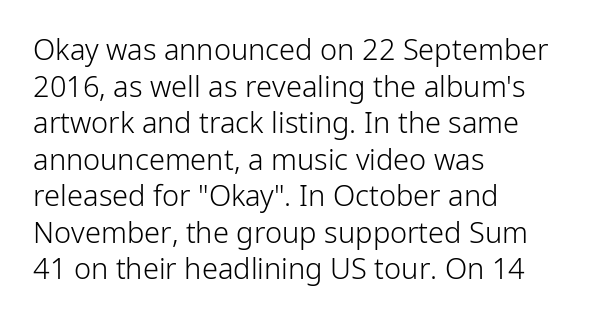
Q: Is the text bold? A: No.
Q: Is the text italic (slanted)? A: No, it is upright.
Q: Is the typeface a serif or a sans-serif typeface? A: Sans-serif.
Q: Is the text underlined? A: No.
Q: How is the paragraph aligned? A: Left-aligned.
Q: Is the spacing between letters normal or unusually wide? A: Normal.
Q: Is the spacing between lines tight, normal or loose? A: Normal.
Q: Width (condensed, normal, or wide)? A: Normal.
Q: Stroke contrast? A: Low.
Q: x-height? A: Medium.
Q: Monospaced? A: No.
